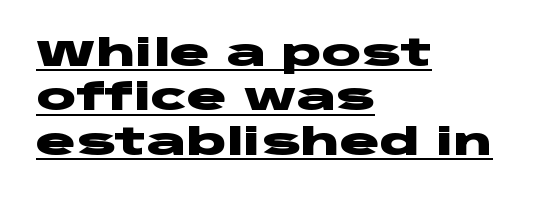
{"serif": "no", "italic": "no", "bold": "yes", "weight": "heavy", "width": "wide", "stroke_contrast": "low", "x_height": "large", "monospaced": "no", "underline": "yes", "align": "left", "line_spacing_ratio": 1.2, "letter_spacing": "normal", "letter_spacing_em": 0.0, "glyph_px": 37}
